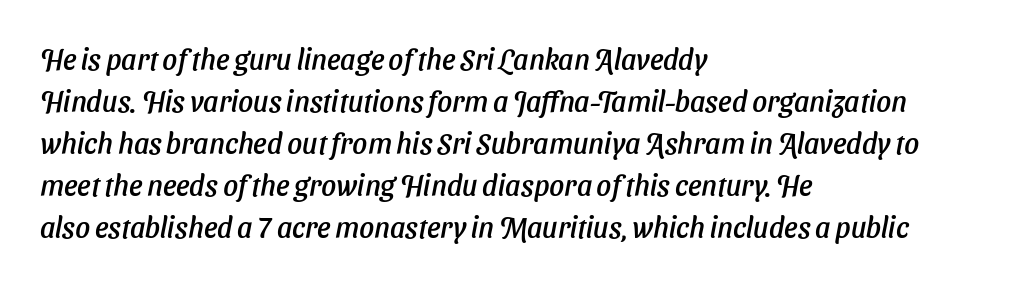
{"italic": "yes", "lean": "right", "slant_degrees": 11, "width": "normal", "stroke_contrast": "low", "x_height": "medium", "monospaced": "no", "underline": "no", "align": "left", "line_spacing": "normal", "line_spacing_ratio": 1.45, "letter_spacing": "normal", "letter_spacing_em": 0.0, "glyph_px": 29}
